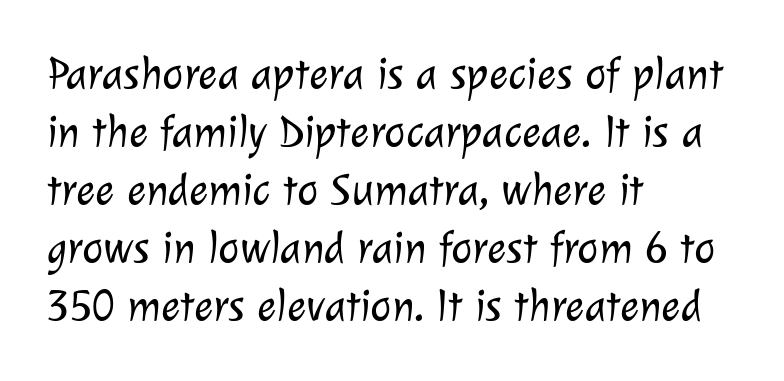
The image shows 45 px light sans-serif type; set left-aligned, normal line spacing (1.29x), normal letter spacing, not underlined; low stroke contrast and a medium x-height.
